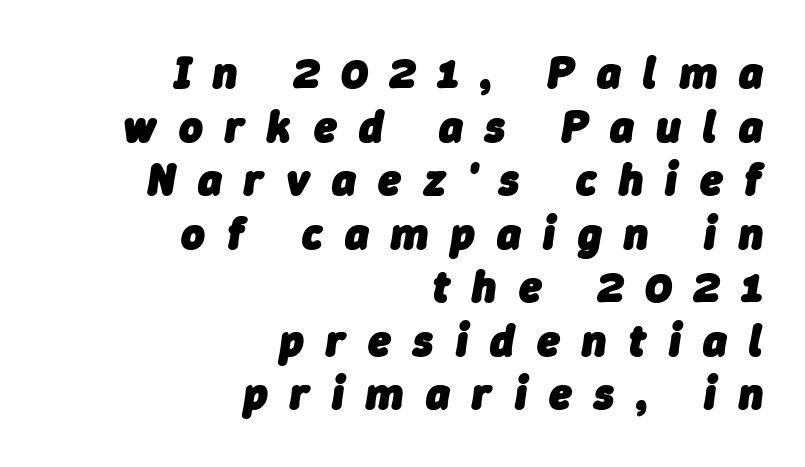
{"italic": "yes", "lean": "right", "slant_degrees": 9, "bold": "yes", "weight": "heavy", "width": "normal", "stroke_contrast": "low", "x_height": "medium", "monospaced": "no", "underline": "no", "align": "right", "line_spacing_ratio": 1.19, "letter_spacing": "wide", "letter_spacing_em": 0.5, "glyph_px": 45}
